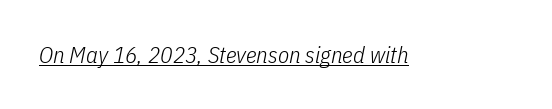
Underlining? Definitely there. A typesetter would mark this as italic. Counters stay open thanks to moderate or lighter strokes. Each word holds together tightly as a unit, with standard inter-letter gaps.
